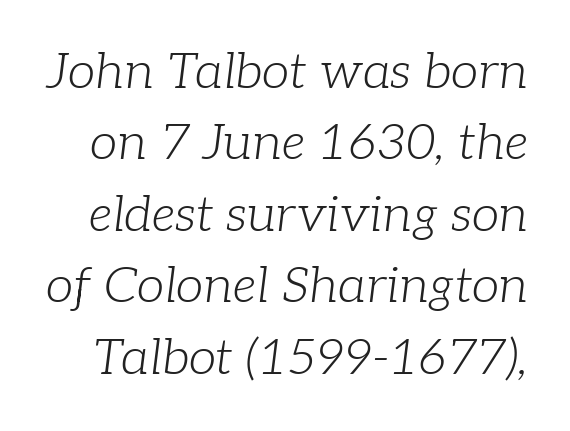
{"serif": "yes", "italic": "yes", "lean": "right", "slant_degrees": 7, "bold": "no", "weight": "light", "width": "normal", "stroke_contrast": "low", "x_height": "medium", "monospaced": "no", "underline": "no", "line_spacing": "normal", "line_spacing_ratio": 1.43, "letter_spacing": "normal", "letter_spacing_em": 0.0, "glyph_px": 50}
